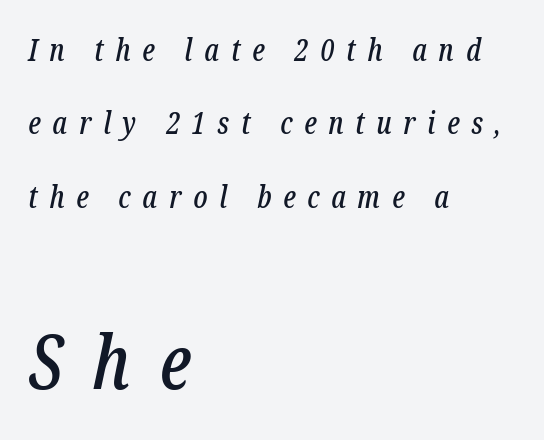
Q: Is the text italic (slanted)? A: Yes, it leans right by about 12 degrees.
Q: Is the typeface a serif or a sans-serif typeface? A: Serif.
Q: Is the text underlined? A: No.
Q: How is the paragraph aligned? A: Left-aligned.
Q: Is the spacing between letters normal or unusually wide? A: Unusually wide.
Q: Is the spacing between lines tight, normal or loose? A: Loose.
Q: Which block of text is set in a larger size, the first (top) or the second (bottom)? A: The second (bottom) one.
Q: Width (condensed, normal, or wide)? A: Condensed.
Q: Stroke contrast? A: Low.
Q: x-height? A: Medium.
Q: Monospaced? A: No.
